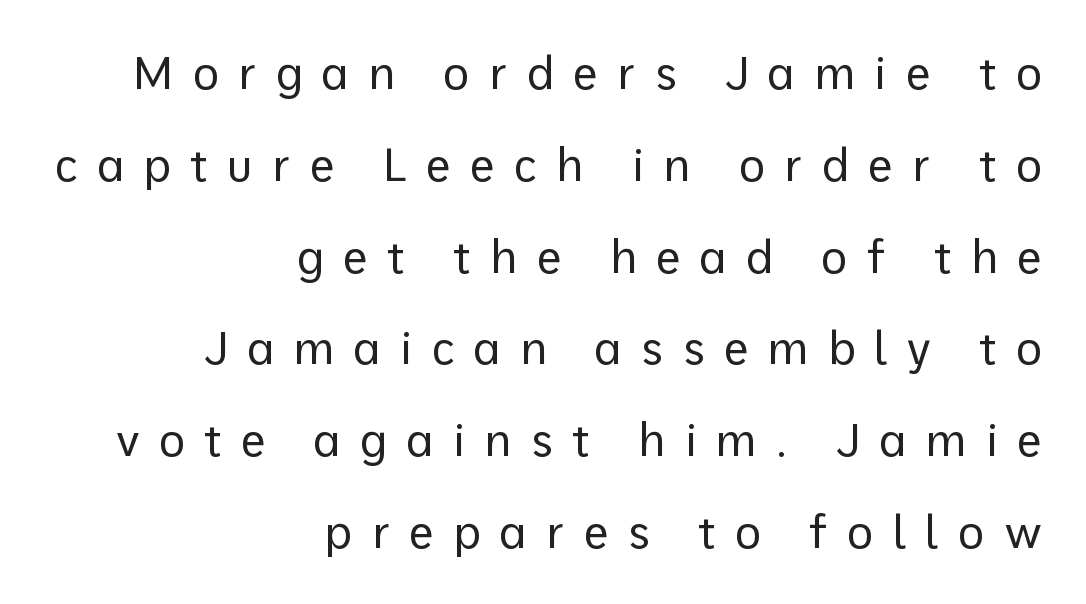
{"serif": "no", "italic": "no", "bold": "no", "weight": "regular", "width": "normal", "stroke_contrast": "low", "x_height": "medium", "monospaced": "no", "underline": "no", "align": "right", "line_spacing": "loose", "line_spacing_ratio": 2.04, "letter_spacing": "wide", "letter_spacing_em": 0.43, "glyph_px": 45}
